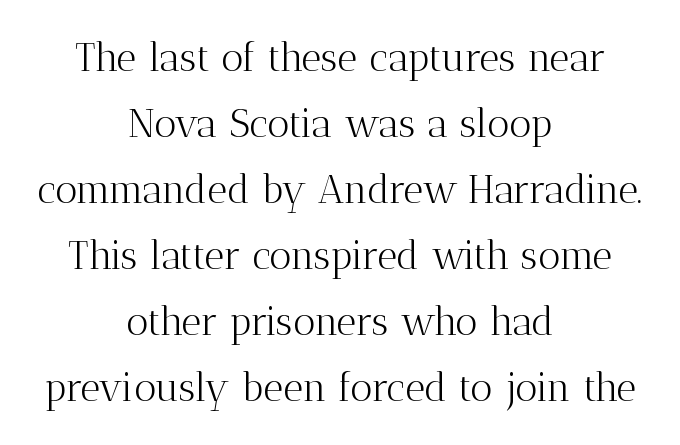
Q: Is the text bold? A: No.
Q: Is the text italic (slanted)? A: No, it is upright.
Q: Is the typeface a serif or a sans-serif typeface? A: Serif.
Q: Is the text underlined? A: No.
Q: How is the paragraph aligned? A: Centered.
Q: Is the spacing between letters normal or unusually wide? A: Normal.
Q: Is the spacing between lines tight, normal or loose? A: Normal.
Q: Width (condensed, normal, or wide)? A: Normal.
Q: Stroke contrast? A: Medium.
Q: x-height? A: Medium.
Q: Monospaced? A: No.
